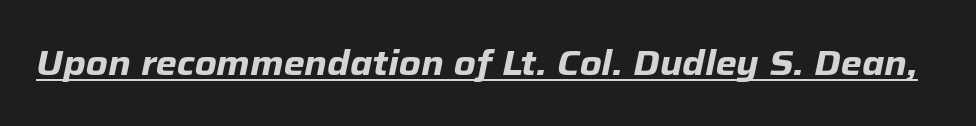
The image shows 34 px heavy type, italic (leaning right); set normal letter spacing, underlined; low stroke contrast and a medium x-height.
